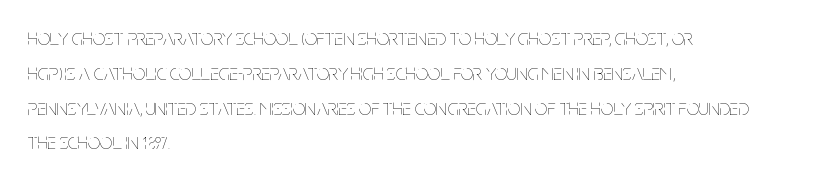
{"italic": "no", "bold": "no", "underline": "no", "align": "left", "line_spacing": "normal", "line_spacing_ratio": 1.58, "letter_spacing": "normal", "letter_spacing_em": 0.0, "glyph_px": 22}
